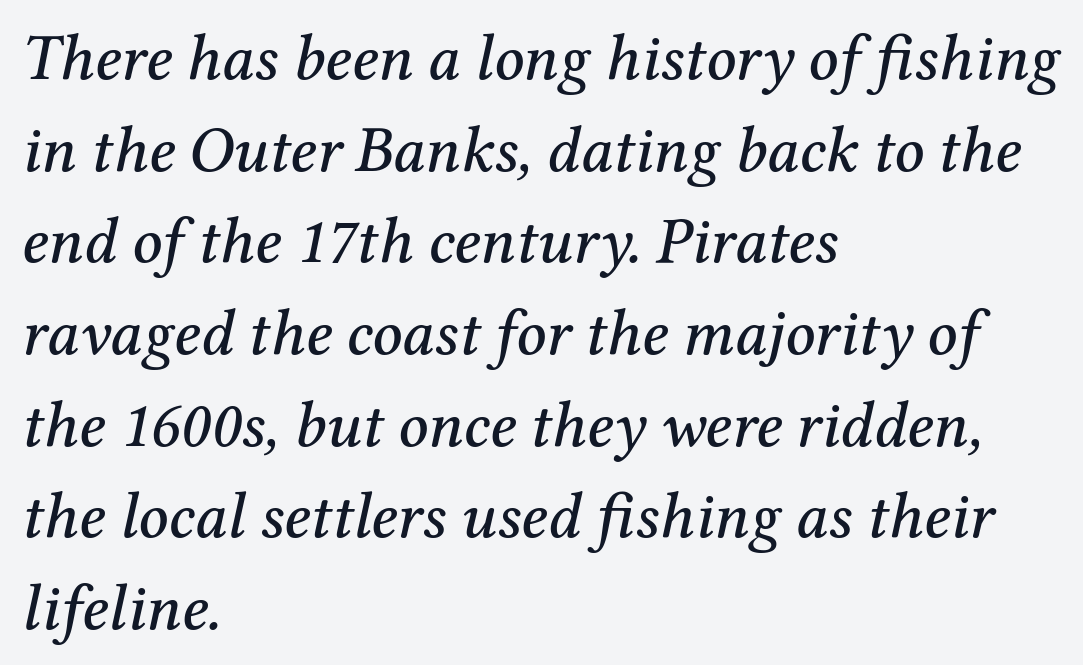
Note: serifs present on the glyphs. The rendering applies a slant to the glyphs. Vertical spacing — default. The compositor pushed each line to the left boundary.
